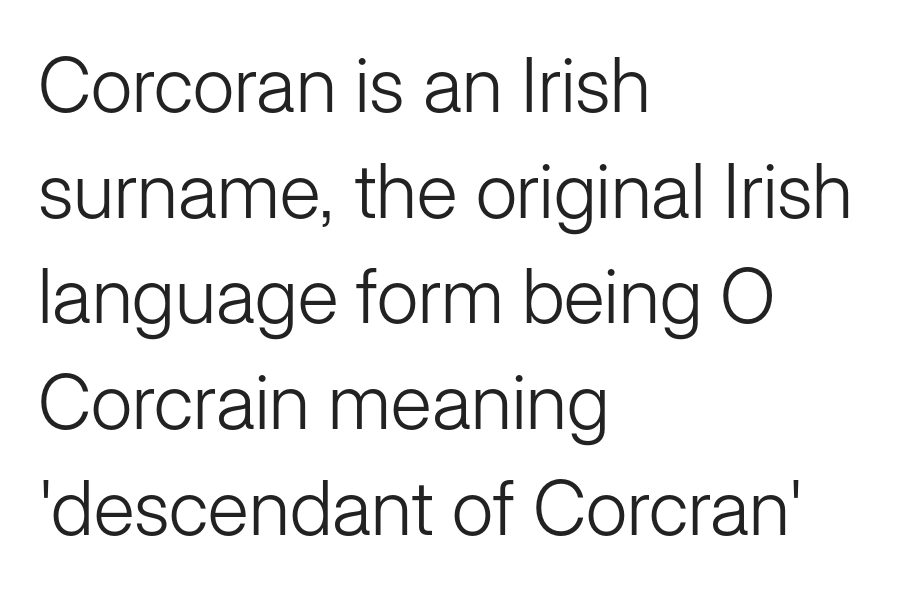
Check under the words: just untouched page. Note the varied advance widths — an 'i' is clearly narrower than an 'm'. Words appear dense and cohesive because spacing is normal. The characters display no serif detailing; their extremities are plain. This is the regular roman posture of the typeface. The passage is arranged the way most books set body copy — flush left.
